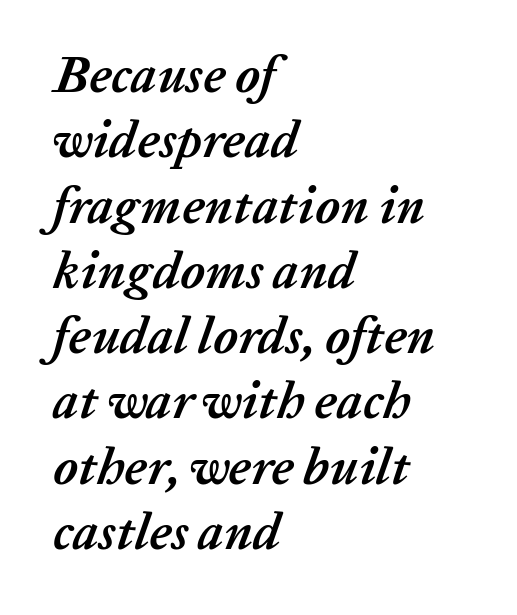
The image shows 51 px semibold type, italic (leaning right); set left-aligned, normal line spacing (1.28x), normal letter spacing, not underlined; low stroke contrast and a medium x-height.
